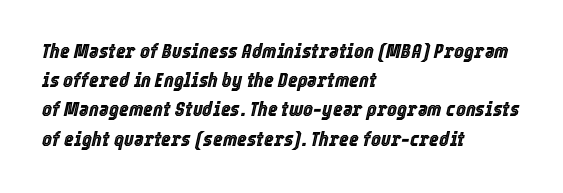
{"italic": "yes", "lean": "right", "slant_degrees": 12, "underline": "no", "align": "left", "line_spacing": "normal", "line_spacing_ratio": 1.39, "letter_spacing": "normal", "letter_spacing_em": 0.0, "glyph_px": 21}
